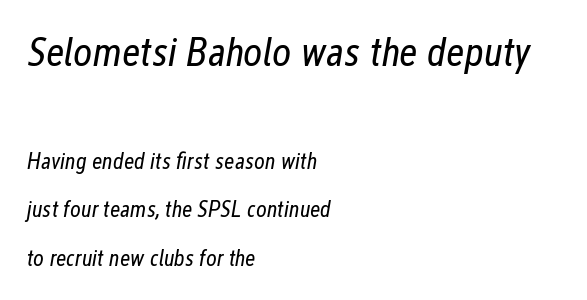
Q: Is the text bold? A: No.
Q: Is the text italic (slanted)? A: Yes, it leans right by about 12 degrees.
Q: Is the text underlined? A: No.
Q: How is the paragraph aligned? A: Left-aligned.
Q: Is the spacing between letters normal or unusually wide? A: Normal.
Q: Is the spacing between lines tight, normal or loose? A: Loose.
Q: Which block of text is set in a larger size, the first (top) or the second (bottom)? A: The first (top) one.
Q: Width (condensed, normal, or wide)? A: Condensed.
Q: Stroke contrast? A: Low.
Q: x-height? A: Medium.
Q: Monospaced? A: No.
